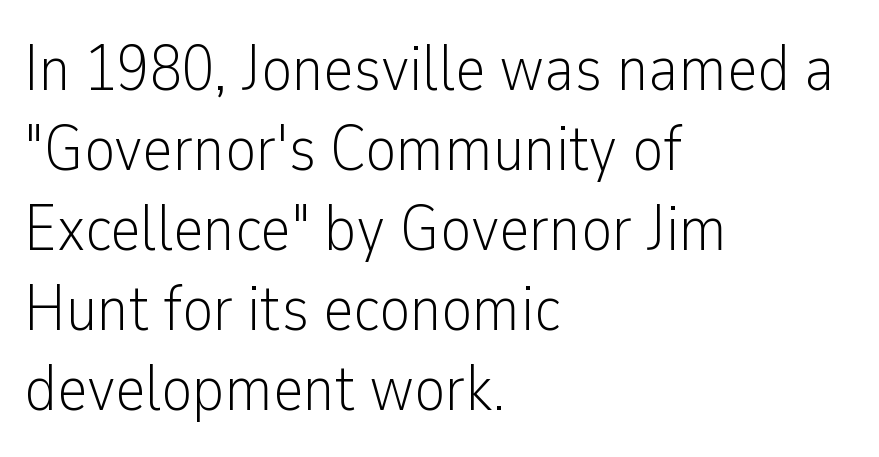
Q: Is the text bold? A: No.
Q: Is the text italic (slanted)? A: No, it is upright.
Q: Is the typeface a serif or a sans-serif typeface? A: Sans-serif.
Q: Is the text underlined? A: No.
Q: How is the paragraph aligned? A: Left-aligned.
Q: Is the spacing between letters normal or unusually wide? A: Normal.
Q: Width (condensed, normal, or wide)? A: Condensed.
Q: Stroke contrast? A: Low.
Q: x-height? A: Medium.
Q: Monospaced? A: No.
